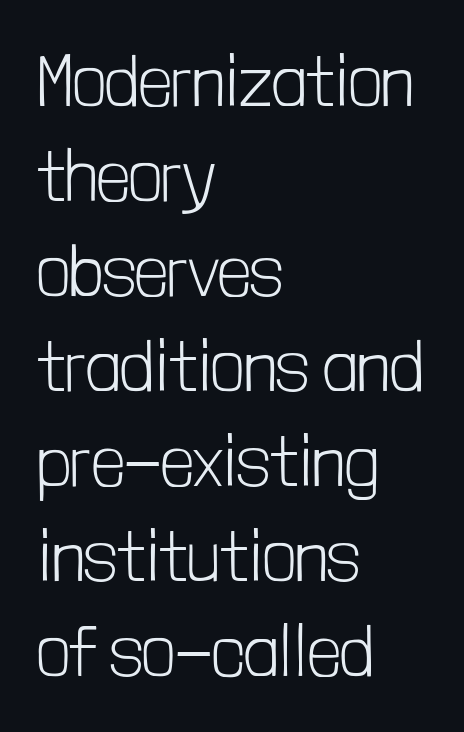
{"serif": "no", "italic": "no", "bold": "no", "weight": "light", "width": "condensed", "stroke_contrast": "low", "x_height": "medium", "monospaced": "no", "underline": "no", "align": "left", "line_spacing": "normal", "line_spacing_ratio": 1.32, "letter_spacing": "normal", "letter_spacing_em": 0.0, "glyph_px": 72}
